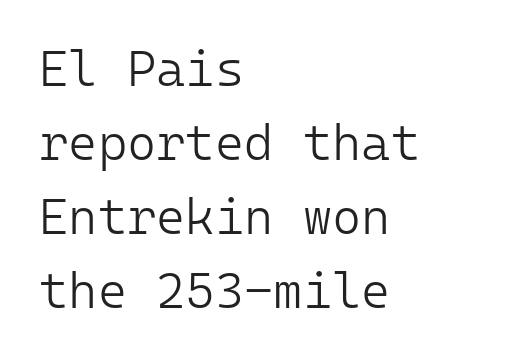
The image shows 50 px light sans-serif type, upright, monospaced; set left-aligned, normal line spacing (1.48x), normal letter spacing, not underlined; low stroke contrast and a medium x-height.
